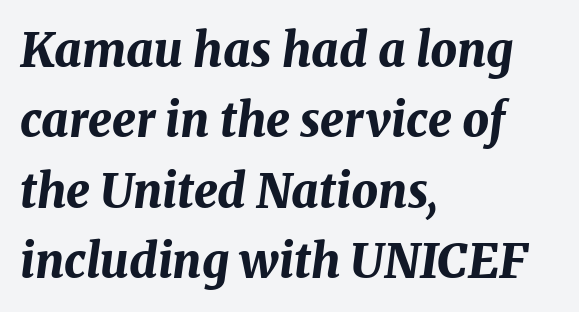
This is heavy type, rendered in bold. There is no visible air inserted between adjacent glyphs. The space between consecutive lines is moderate. Spacing verdict: proportional, widths tailored to each character. Left-aligned paragraph, ragged on the right.
